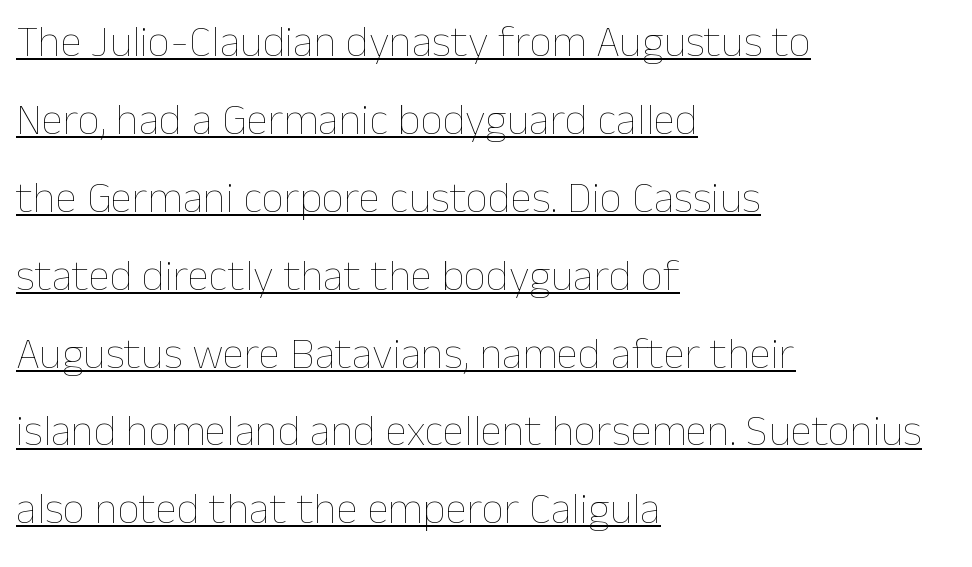
{"italic": "no", "bold": "no", "weight": "thin", "width": "normal", "stroke_contrast": "low", "x_height": "medium", "monospaced": "no", "underline": "yes", "align": "left", "line_spacing_ratio": 1.77, "letter_spacing": "normal", "letter_spacing_em": 0.0, "glyph_px": 44}
